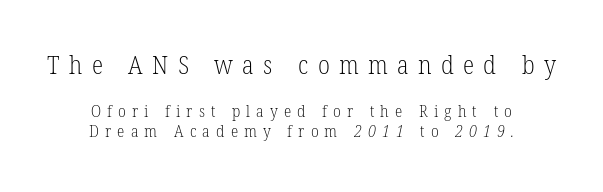
{"bold": "no", "underline": "no", "align": "center", "line_spacing_ratio": 1.19, "letter_spacing": "wide", "letter_spacing_em": 0.36, "larger_block": "first", "size_ratio": 1.53, "glyph_px": 26}
